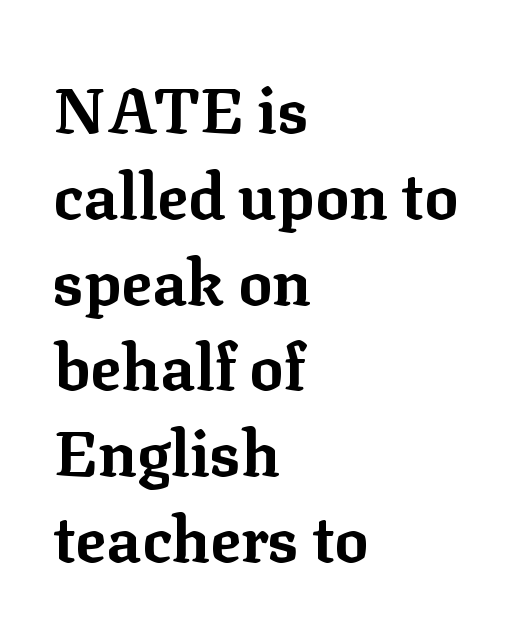
The image shows 64 px bold serif type, upright; set left-aligned, normal line spacing (1.34x), normal letter spacing, not underlined; low stroke contrast and a medium x-height.
